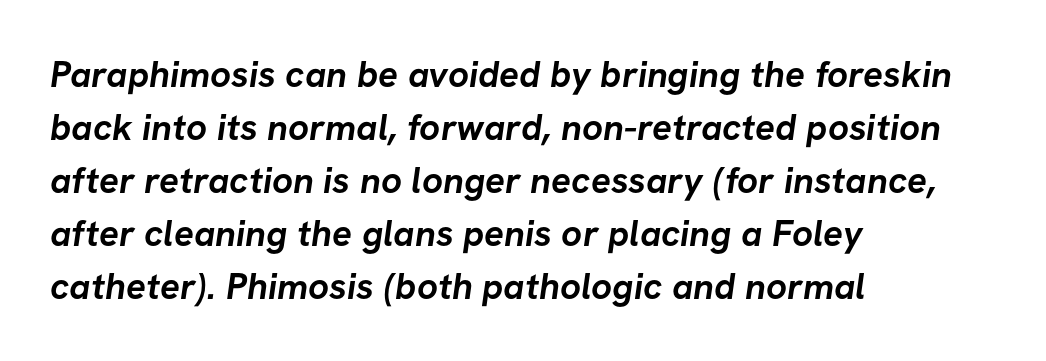
Nobody drew a line under any word here. These lines are set flush left with a ragged right edge. Heavy, bold letterforms. The letterforms sit shoulder to shoulder at normal distance. Note the varied advance widths — an 'i' is clearly narrower than an 'm'. Each new line begins a customary step beneath the previous one.
